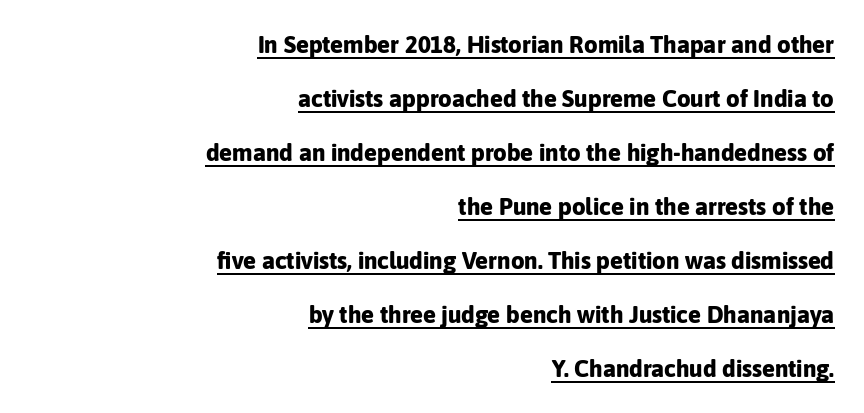
Caption: multi-line text, flush right, ragged left. Posture: straight, roman, zero tilt. Somebody hit Ctrl+U on this one — the words are underlined. This sample trades compactness for vertical openness between lines. Look at the stroke-to-counter ratio: heavy, a bold.
